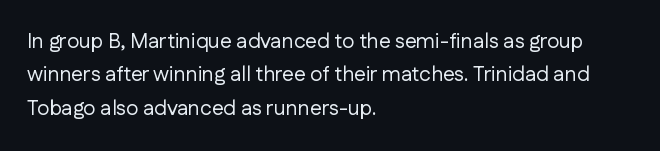
The image shows 21 px text type, upright; set left-aligned, normal line spacing (1.59x), normal letter spacing, not underlined.
